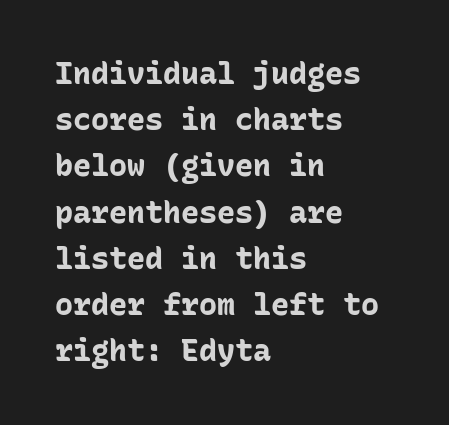
{"serif": "no", "italic": "no", "bold": "yes", "weight": "bold", "width": "normal", "stroke_contrast": "low", "x_height": "medium", "monospaced": "yes", "underline": "no", "align": "left", "line_spacing": "normal", "line_spacing_ratio": 1.54, "letter_spacing": "normal", "letter_spacing_em": 0.0, "glyph_px": 30}
